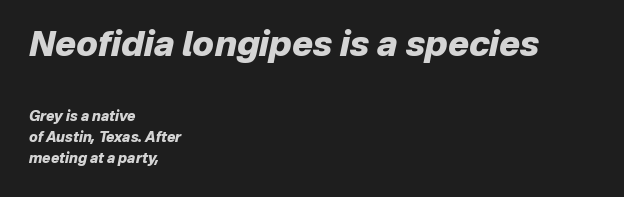
The image shows 35 px heavy type, italic (leaning right); set left-aligned, normal line spacing (1.51x), normal letter spacing, not underlined; the first (top) block is 2.5x larger; low stroke contrast and a medium x-height.
